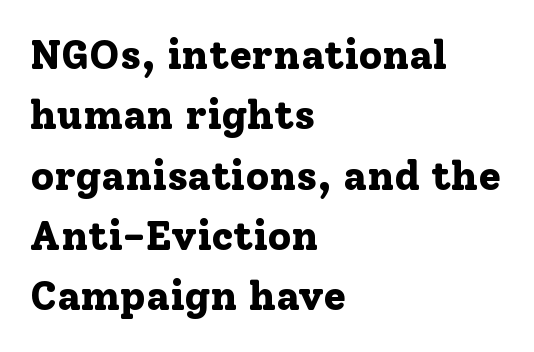
The image shows 41 px bold serif type, upright; set left-aligned, normal line spacing (1.47x), normal letter spacing, not underlined; low stroke contrast and a medium x-height.
